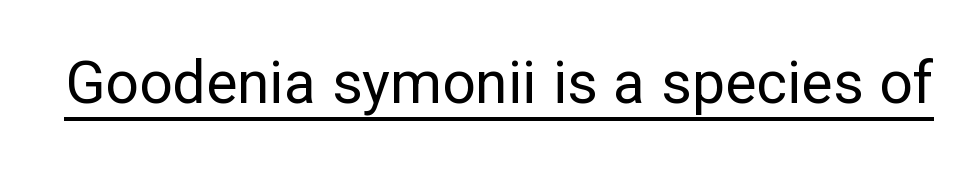
Proportional: the letters do not fall into vertical columns. Glyph-to-glyph distance matches everyday printed text. A quiet, ordinary-to-light weight characterises the typeface. The font's upright variant was chosen for this text. Grotesque or geometric, the face here clearly has no serifs.
